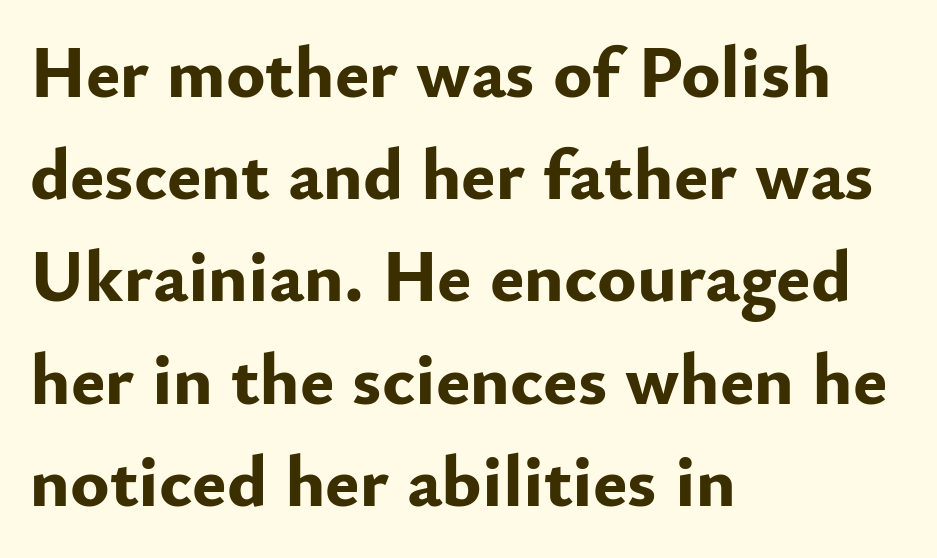
Q: Is the text bold? A: Yes.
Q: Is the text italic (slanted)? A: No, it is upright.
Q: Is the typeface a serif or a sans-serif typeface? A: Sans-serif.
Q: Is the text underlined? A: No.
Q: How is the paragraph aligned? A: Left-aligned.
Q: Is the spacing between letters normal or unusually wide? A: Normal.
Q: Is the spacing between lines tight, normal or loose? A: Normal.
Q: Width (condensed, normal, or wide)? A: Normal.
Q: Stroke contrast? A: Low.
Q: x-height? A: Small.
Q: Monospaced? A: No.
